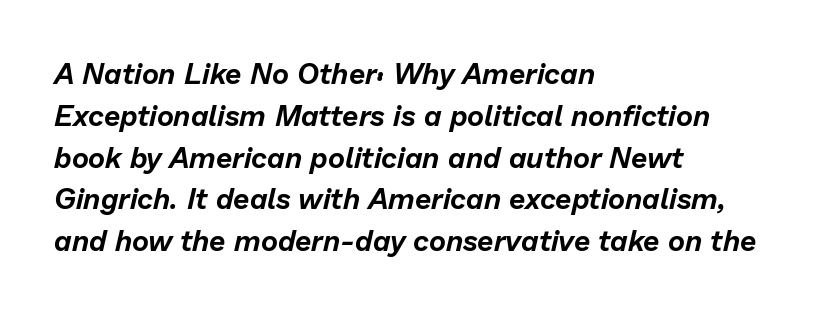
No extra tracking has been applied to these lines. This rendering features lettering with no underline. Typeset ragged right — the left edge is the straight one. The rendering applies a slant to the glyphs.
